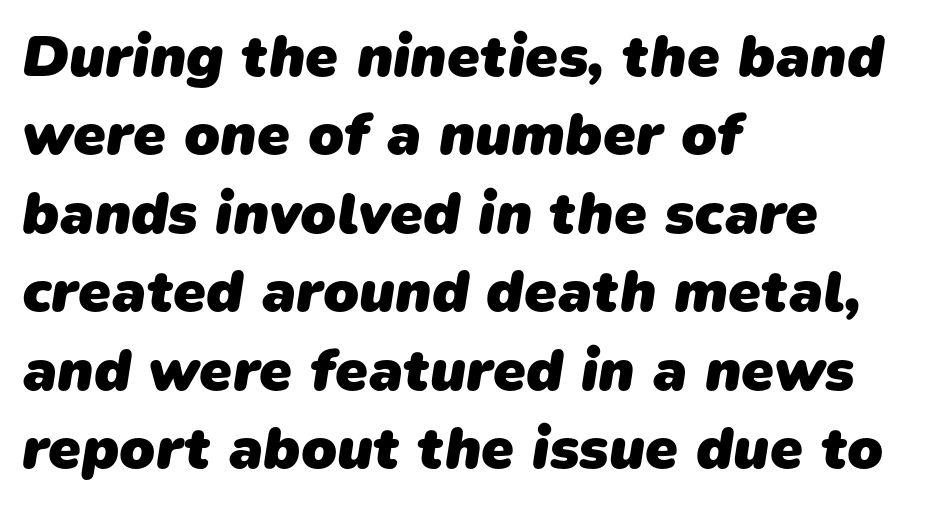
Q: Is the text bold? A: Yes.
Q: Is the typeface a serif or a sans-serif typeface? A: Sans-serif.
Q: Is the text underlined? A: No.
Q: How is the paragraph aligned? A: Left-aligned.
Q: Is the spacing between letters normal or unusually wide? A: Normal.
Q: Is the spacing between lines tight, normal or loose? A: Normal.
Q: Width (condensed, normal, or wide)? A: Normal.
Q: Stroke contrast? A: Low.
Q: x-height? A: Medium.
Q: Monospaced? A: No.
